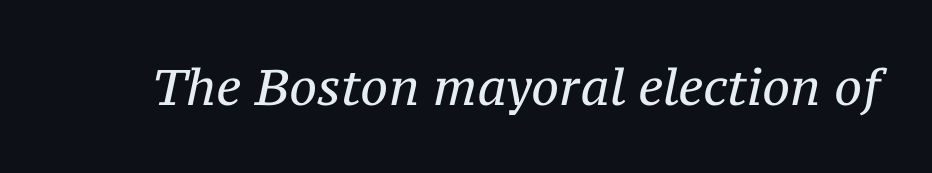
The image shows 50 px regular-weight serif type, italic (leaning right); set normal letter spacing, not underlined; medium stroke contrast and a medium x-height.
